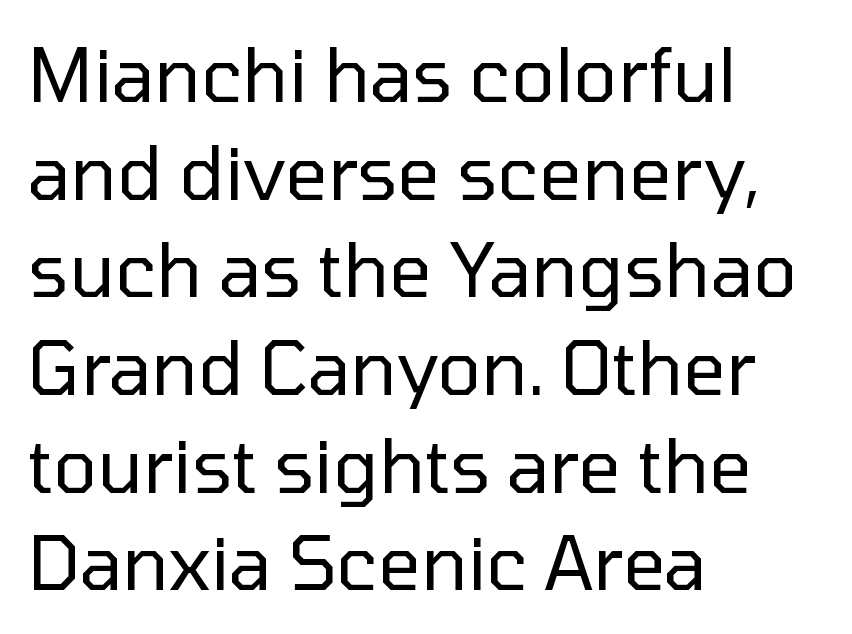
{"serif": "no", "italic": "no", "bold": "no", "weight": "regular", "width": "normal", "stroke_contrast": "low", "x_height": "medium", "monospaced": "no", "underline": "no", "align": "left", "line_spacing": "normal", "line_spacing_ratio": 1.32, "letter_spacing": "normal", "letter_spacing_em": 0.0, "glyph_px": 74}
